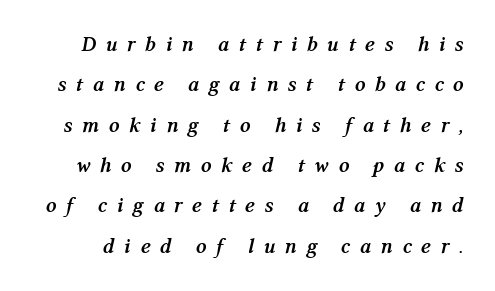
Q: Is the text bold? A: Yes.
Q: Is the text italic (slanted)? A: Yes, it leans right by about 12 degrees.
Q: Is the text underlined? A: No.
Q: Is the spacing between letters normal or unusually wide? A: Unusually wide.
Q: Is the spacing between lines tight, normal or loose? A: Loose.
